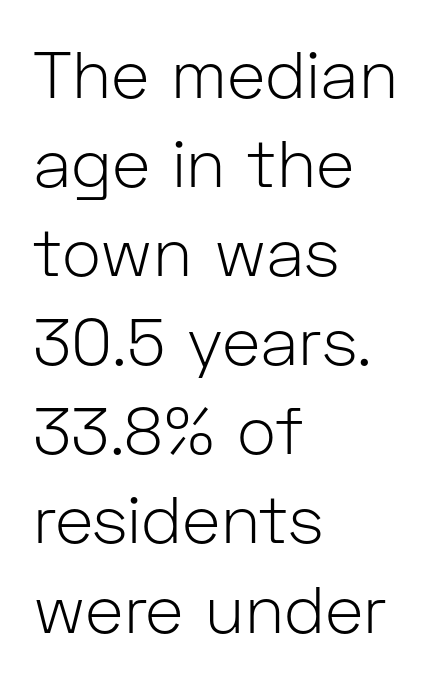
Horizontal bands of white between lines are of average thickness. Inter-character spacing is left at the font's built-in metrics. Grotesque or geometric, the face here clearly has no serifs. The passage shown is not bold in any degree.
